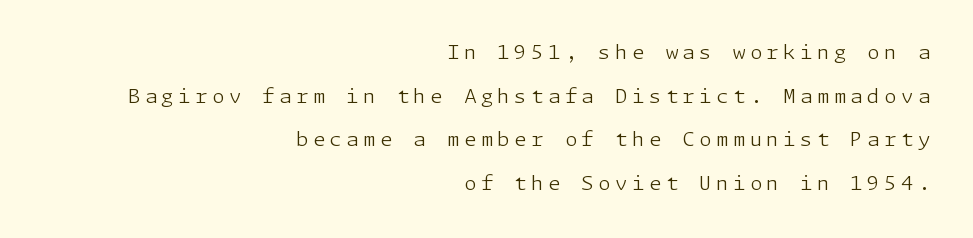
The image shows 20 px text type, upright; set right-aligned, loose line spacing (2.18x), unusually wide letter spacing (+0.22 em), not underlined.
